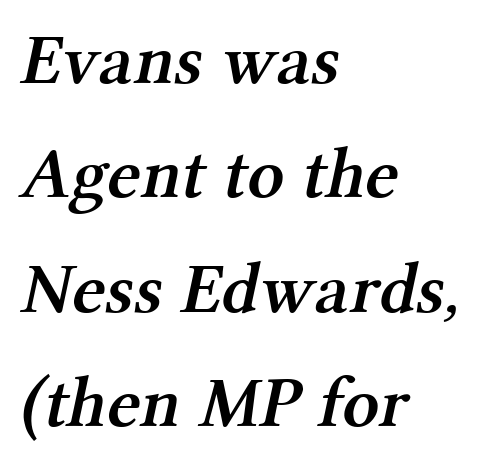
The image shows 72 px semibold serif type; set left-aligned, normal line spacing (1.59x), normal letter spacing, not underlined; medium stroke contrast and a medium x-height.
